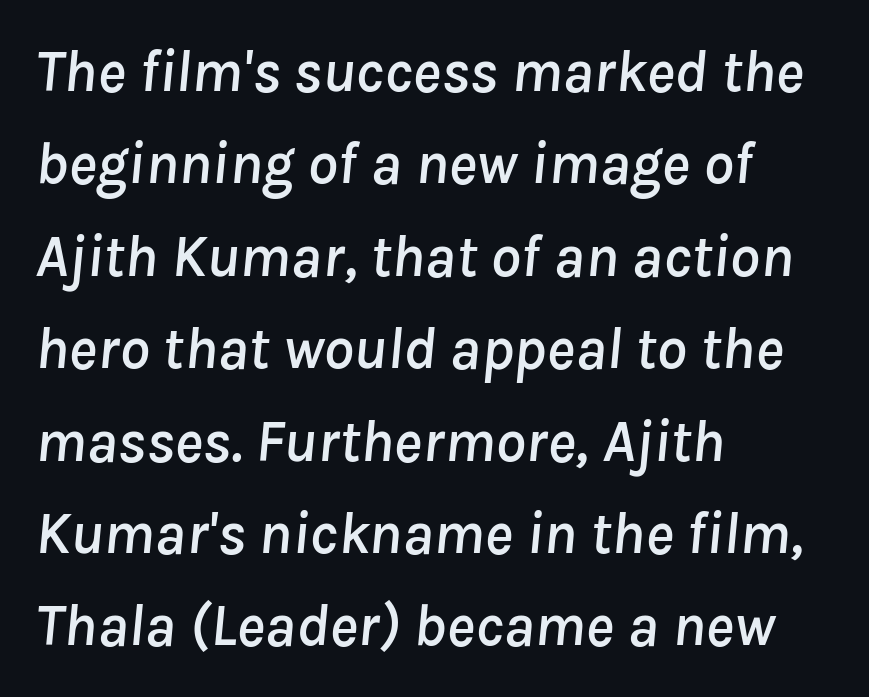
{"italic": "yes", "lean": "right", "slant_degrees": 8, "width": "normal", "stroke_contrast": "low", "x_height": "medium", "monospaced": "no", "underline": "no", "align": "left", "line_spacing": "normal", "line_spacing_ratio": 1.54, "letter_spacing": "normal", "letter_spacing_em": 0.0, "glyph_px": 60}
